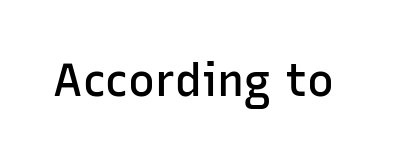
The image shows 45 px semibold sans-serif type, upright; set normal letter spacing, not underlined; low stroke contrast and a medium x-height.
